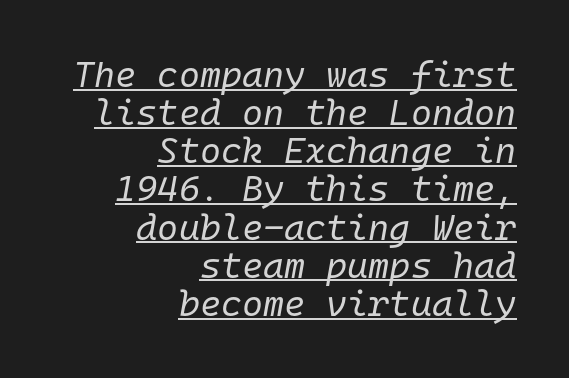
Compared with a typical body face, this is equally light or lighter still. Characters are canted at an angle relative to the baseline's perpendicular. The rendering uses a small line-height, squeezing the rows. The passage shown is typed in a monospace face where columns stay perfectly aligned. Tracking value appears to be zero — textbook default spacing.
